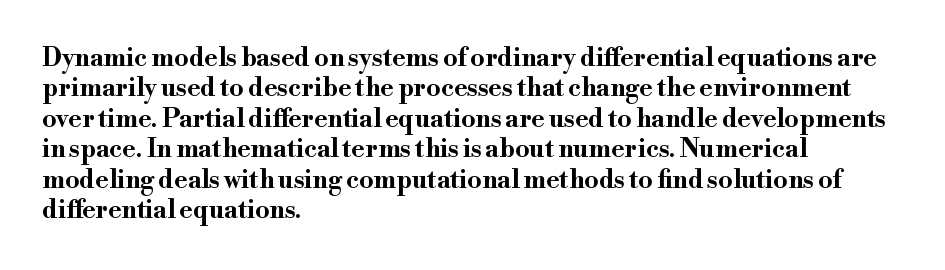
{"italic": "no", "bold": "yes", "underline": "no", "align": "left", "line_spacing_ratio": 1.22, "letter_spacing": "normal", "letter_spacing_em": 0.0, "glyph_px": 25}
